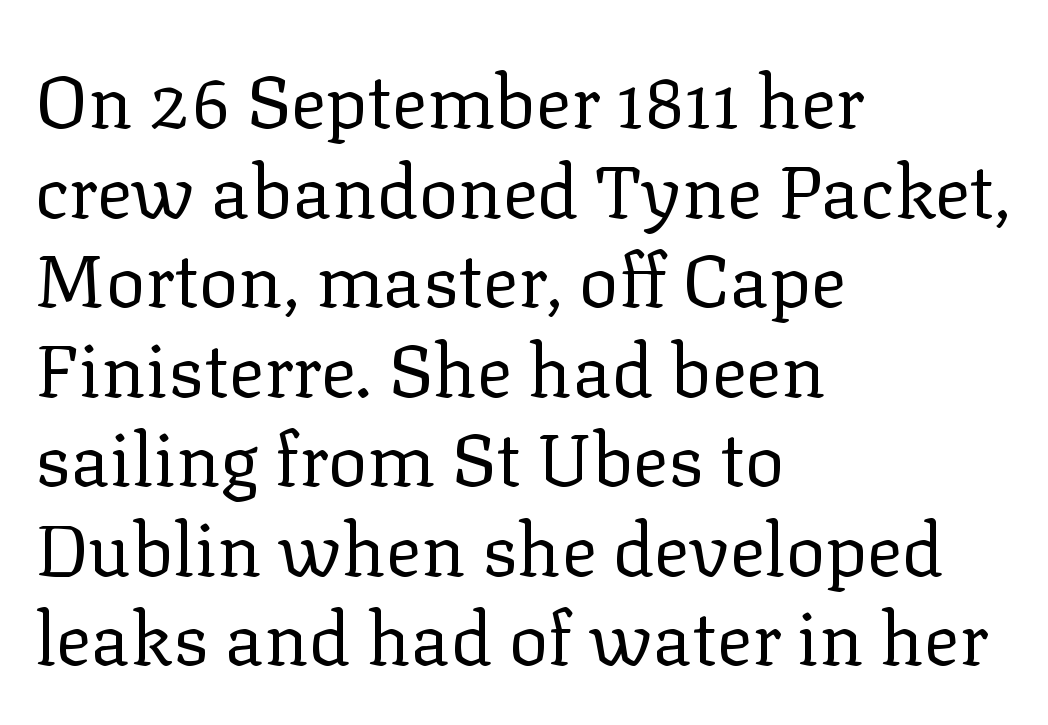
The letters advance in unequal steps, a hallmark of proportional type. All the whitespace from short lines collects on the right. Just letters on the line, the space beneath them empty. Is this a heavy cut? Hardly; it is regular or lighter. The lettering stays uniformly vertical, giving the passage a roman look. Small tapered or slab feet sit at the stroke ends, so this counts as serif.
